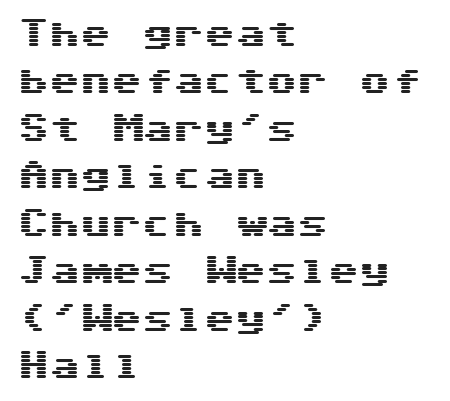
The image shows 31 px wide sans-serif type, upright; set left-aligned, normal line spacing (1.53x), normal letter spacing, not underlined; medium stroke contrast and a medium x-height.
